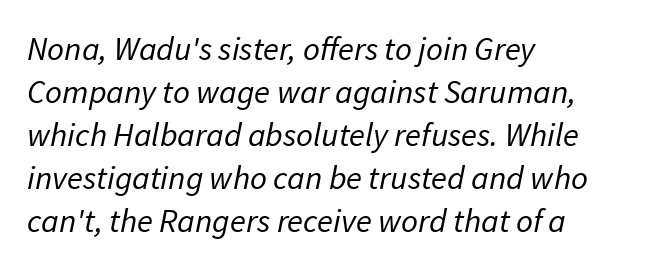
Q: Is the text bold? A: No.
Q: Is the typeface a serif or a sans-serif typeface? A: Sans-serif.
Q: Is the text underlined? A: No.
Q: How is the paragraph aligned? A: Left-aligned.
Q: Is the spacing between letters normal or unusually wide? A: Normal.
Q: Is the spacing between lines tight, normal or loose? A: Normal.
Q: Width (condensed, normal, or wide)? A: Normal.
Q: Stroke contrast? A: Low.
Q: x-height? A: Medium.
Q: Monospaced? A: No.
